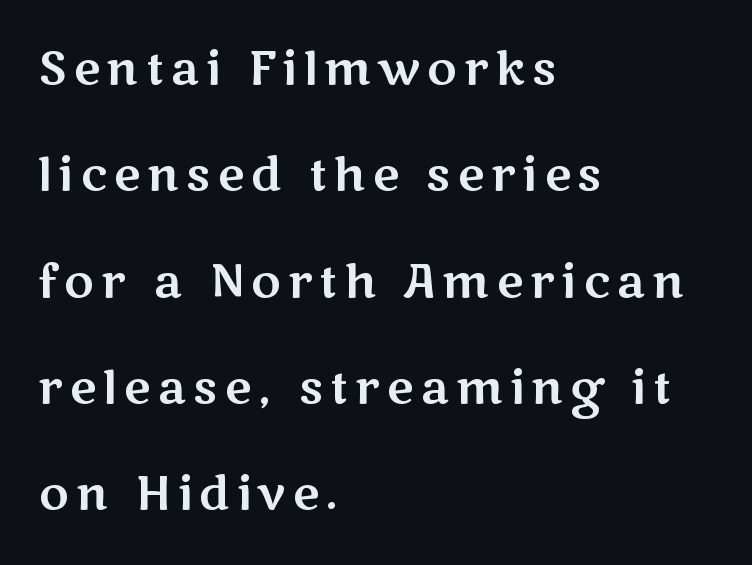
The image shows 46 px wide sans-serif type, upright; set left-aligned, loose line spacing (2.31x), not underlined; medium stroke contrast and a medium x-height.
